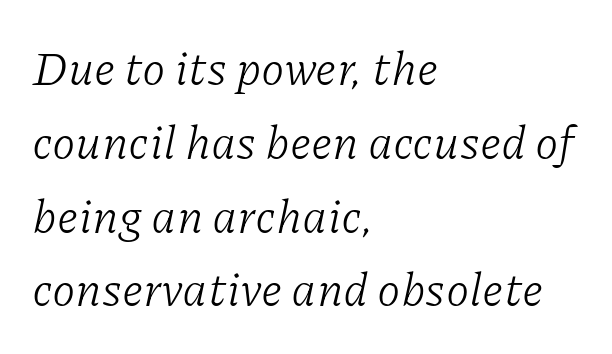
{"serif": "yes", "italic": "yes", "lean": "right", "slant_degrees": 11, "bold": "no", "weight": "light", "width": "normal", "stroke_contrast": "low", "x_height": "medium", "monospaced": "no", "underline": "no", "align": "left", "line_spacing": "normal", "line_spacing_ratio": 1.57, "letter_spacing": "normal", "letter_spacing_em": 0.0, "glyph_px": 47}
